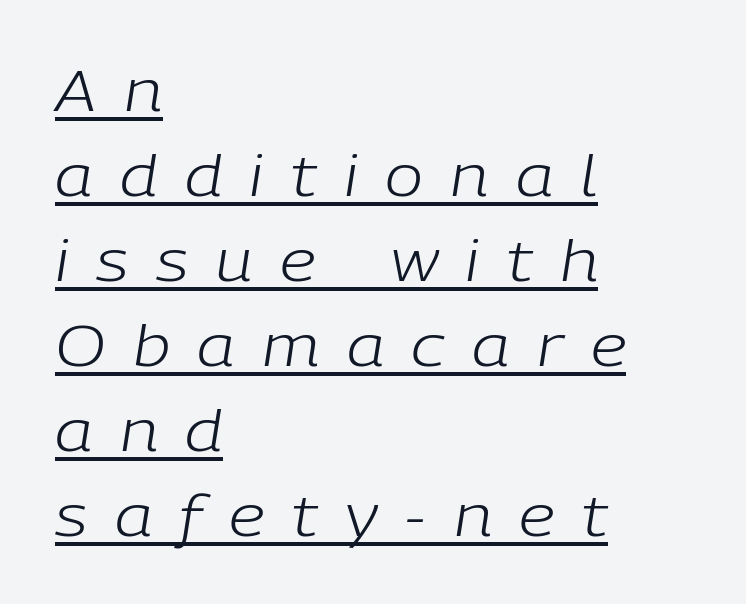
Like a heading marked for emphasis, these lines bear an underscore. The tracking reads as deliberately expanded to a designer's eye. Stroke mass is kept to a normal reading level or below. Italic: yes, the glyphs are oblique.
